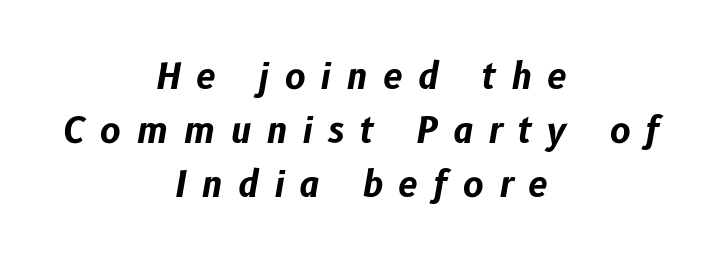
These words are printed bold, with thick strokes throughout. Proportional: the letters do not fall into vertical columns. Horizontal alignment here is central, giving a formal, balanced look. The glyphs look as if they've been sheared to an angle.
